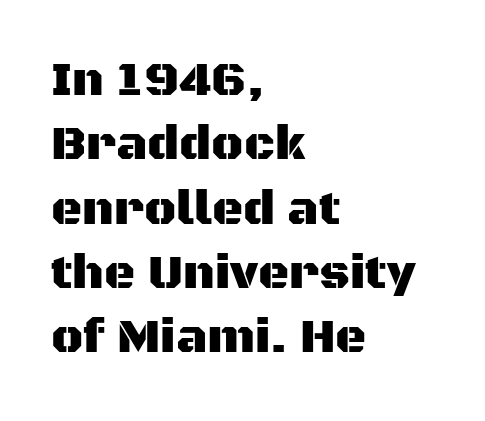
The image shows 48 px sans-serif type, upright; set left-aligned, normal line spacing (1.34x), normal letter spacing, not underlined; medium stroke contrast and a large x-height.
